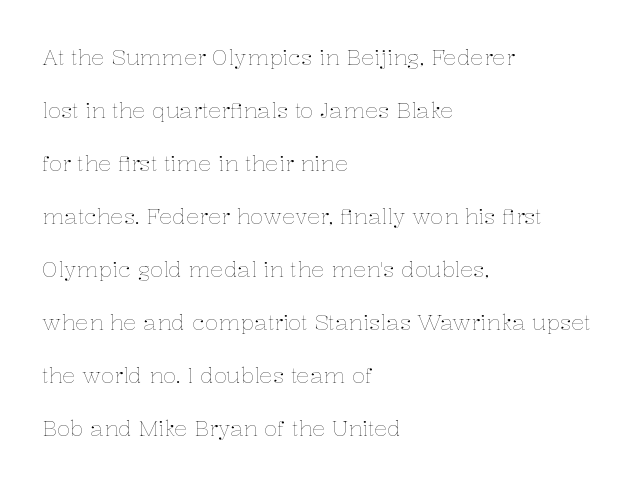
The typesetter chose a ragged-right arrangement here. The block of text is sparse from top to bottom, with ample space between rows. Characters remain perfectly vertical along every line. The words here are not underlined. Does extra space separate the letters? No, they use regular spacing. The typesetting does not lean heavy: it is not bold.
